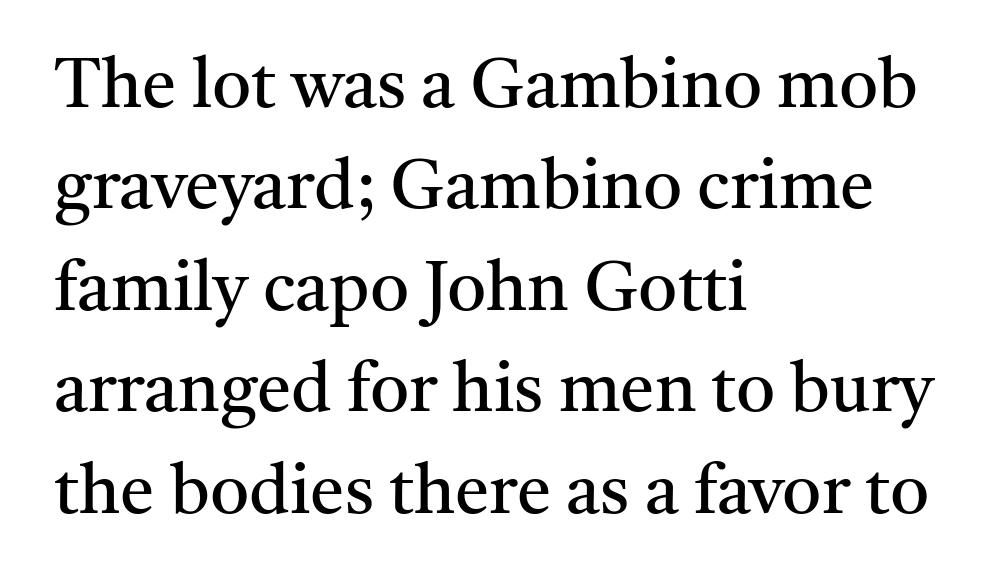
The image shows 69 px regular-weight serif type, upright; set left-aligned, normal line spacing (1.47x), normal letter spacing, not underlined; medium stroke contrast and a medium x-height.
